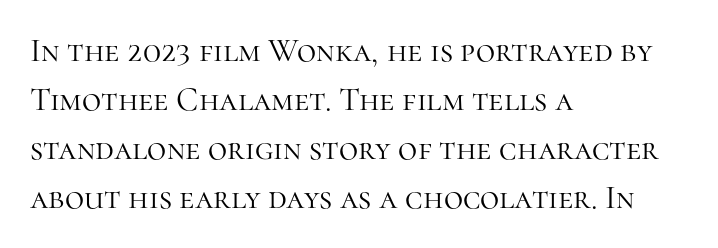
The image shows 33 px light serif type, upright; set left-aligned, normal line spacing (1.48x), normal letter spacing, not underlined; high stroke contrast and a medium x-height.
